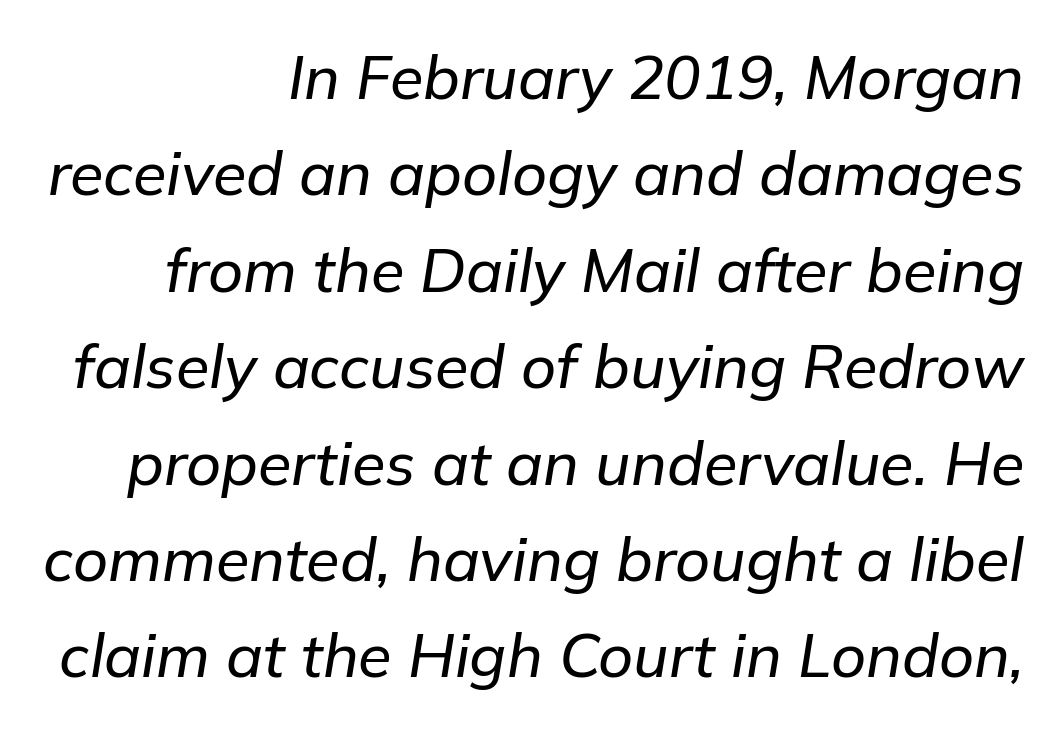
Leftover space on each line is placed entirely before the opening word. Proportional: the letters do not fall into vertical columns. Rows of type keep a routine distance in the vertical direction. Observe the ordinary spacing: letters are neighbours, not strangers. Nobody drew a line under any word here. If you drew a line through each stem, it would be angled.
